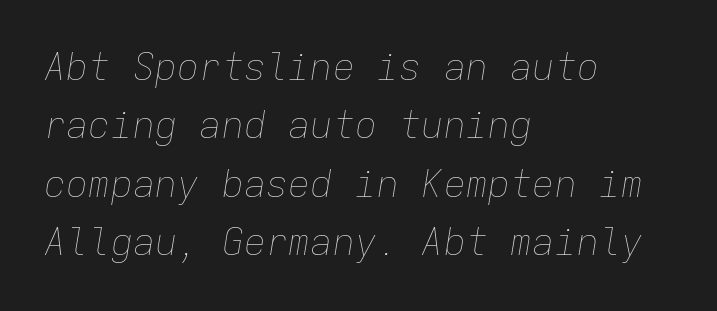
{"italic": "yes", "lean": "right", "slant_degrees": 9, "bold": "no", "weight": "thin", "width": "normal", "stroke_contrast": "low", "x_height": "medium", "monospaced": "yes", "underline": "no", "align": "left", "line_spacing": "normal", "line_spacing_ratio": 1.58, "letter_spacing": "normal", "letter_spacing_em": 0.0, "glyph_px": 37}
